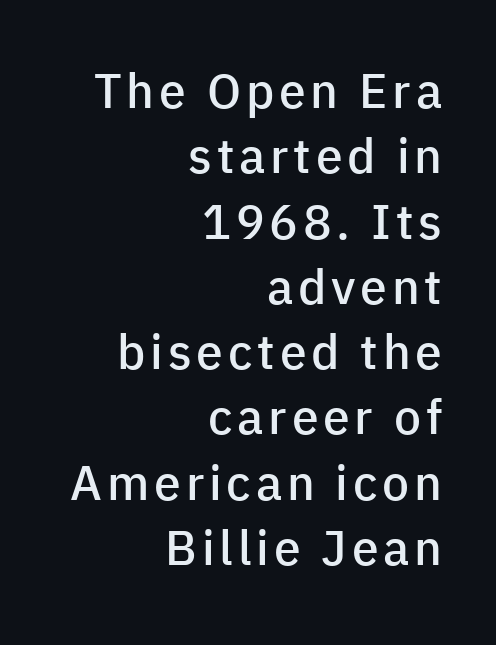
The image shows 48 px semibold sans-serif type, upright; set right-aligned, normal line spacing (1.36x), not underlined; low stroke contrast and a medium x-height.
